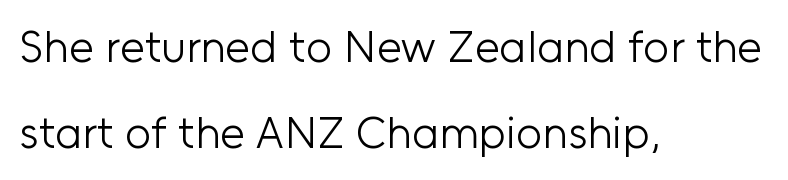
The image shows 45 px light sans-serif type, upright; set left-aligned, loose line spacing (1.92x), normal letter spacing, not underlined; low stroke contrast and a medium x-height.
